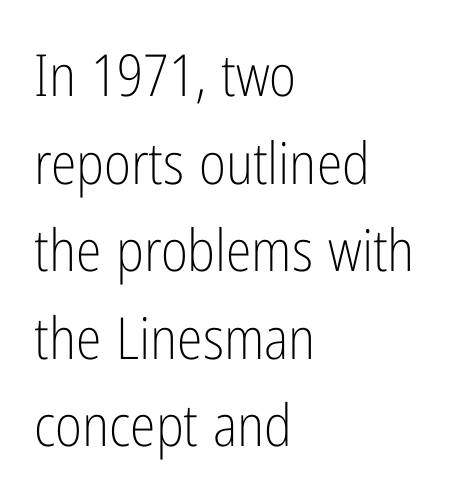
{"serif": "no", "italic": "no", "bold": "no", "weight": "light", "width": "condensed", "stroke_contrast": "low", "x_height": "medium", "monospaced": "no", "underline": "no", "align": "left", "line_spacing": "normal", "line_spacing_ratio": 1.51, "letter_spacing": "normal", "letter_spacing_em": 0.0, "glyph_px": 58}
